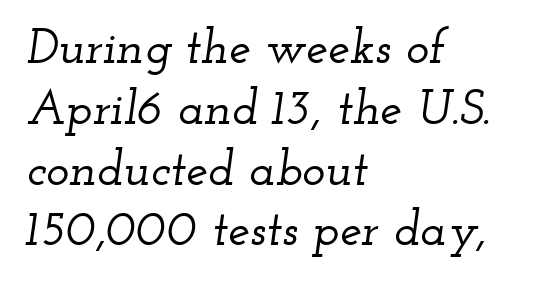
{"serif": "yes", "italic": "yes", "lean": "right", "slant_degrees": 12, "width": "wide", "stroke_contrast": "low", "x_height": "small", "monospaced": "no", "underline": "no", "align": "left", "line_spacing_ratio": 1.24, "letter_spacing": "normal", "letter_spacing_em": 0.0, "glyph_px": 49}
